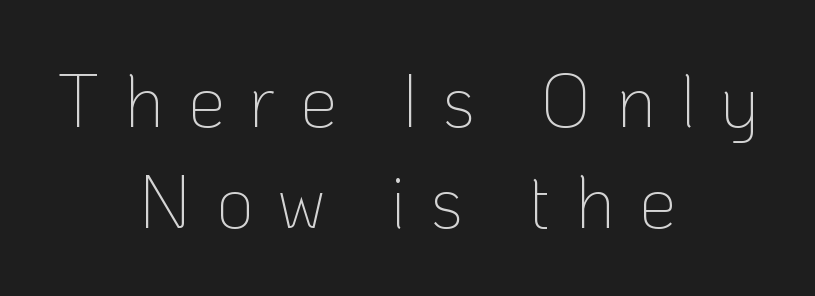
The passage shown is typed in a proportional face where columns would drift. Rendered with straight, roman letterforms. Descender tails drop into unmarked territory. The passage shown has open, widely tracked lettering throughout. The text was rendered using a sans face with plain stroke endings.
